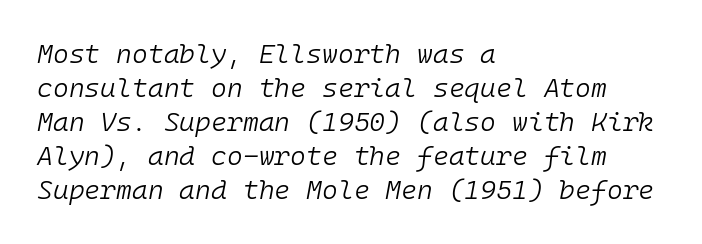
Layout note: lines flush left. The area under the type is left untouched. The horizontal fit of the characters is conventional and even. Caption: face not bold, strokes unweighted. A typesetter would call this leading conventional body-copy spacing.
